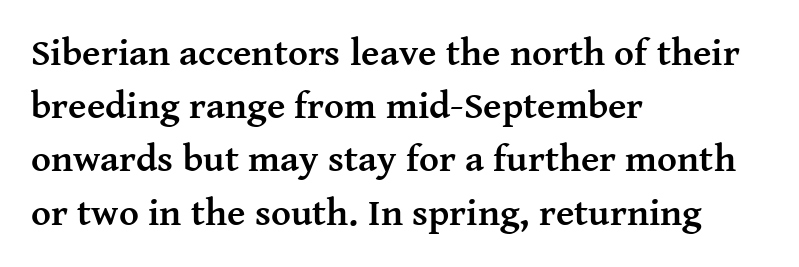
{"serif": "yes", "italic": "no", "bold": "yes", "weight": "semibold", "width": "normal", "stroke_contrast": "medium", "x_height": "medium", "monospaced": "no", "underline": "no", "align": "left", "line_spacing": "normal", "line_spacing_ratio": 1.4, "letter_spacing": "normal", "letter_spacing_em": 0.0, "glyph_px": 38}
